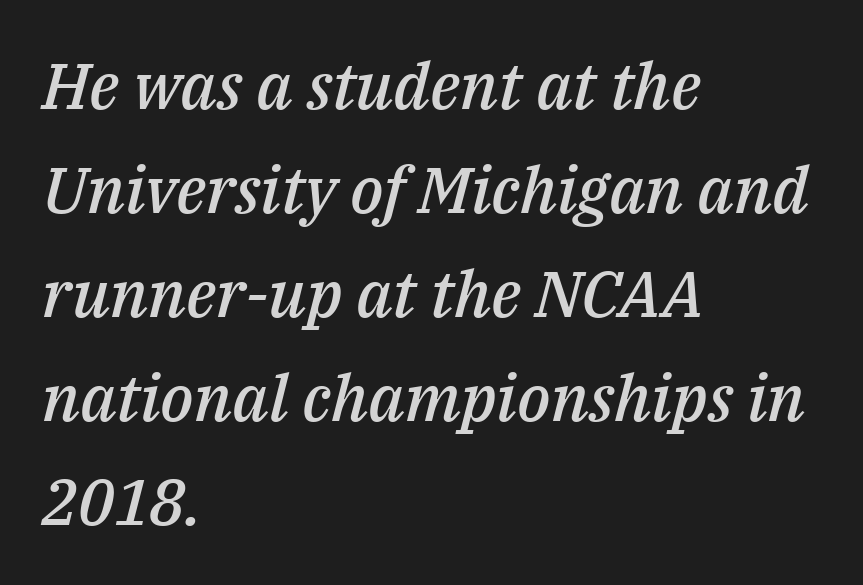
The image shows 65 px semibold type, italic (leaning right); set left-aligned, normal line spacing (1.6x), normal letter spacing, not underlined; medium stroke contrast and a medium x-height.
